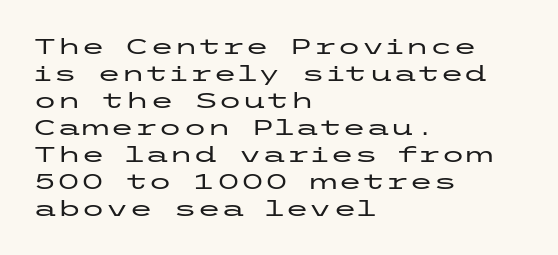
Q: Is the text italic (slanted)? A: No, it is upright.
Q: Is the text underlined? A: No.
Q: How is the paragraph aligned? A: Left-aligned.
Q: Is the spacing between letters normal or unusually wide? A: Normal.
